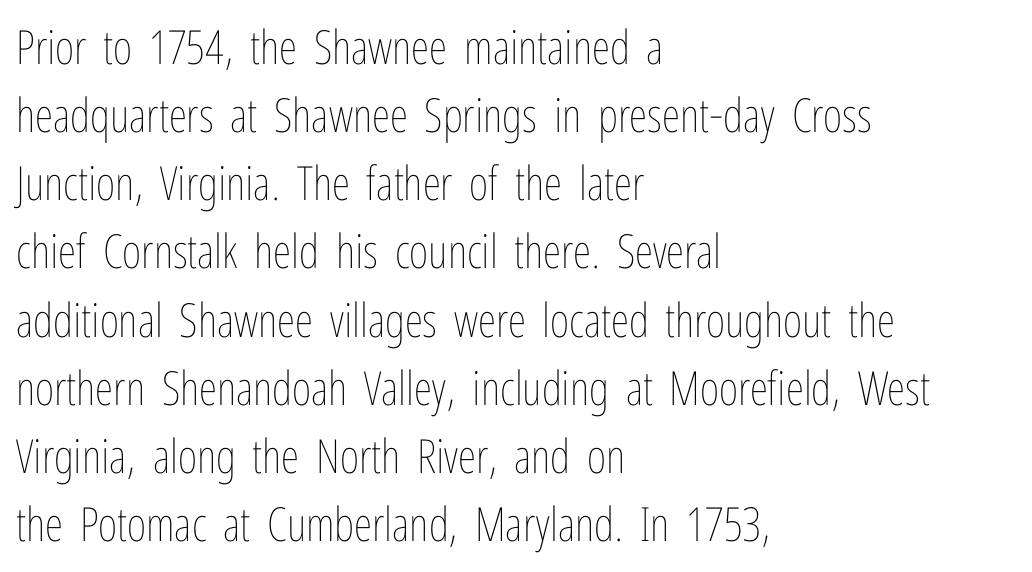
Weight: in the light-to-regular range. The gap between lines stays unmarked. One-word summary of the alignment: left. The space between consecutive lines is moderate. Think of a printed novel: that variable character pitch is what you see here. Is the letter spacing exaggerated? No — it looks like the ordinary default.
